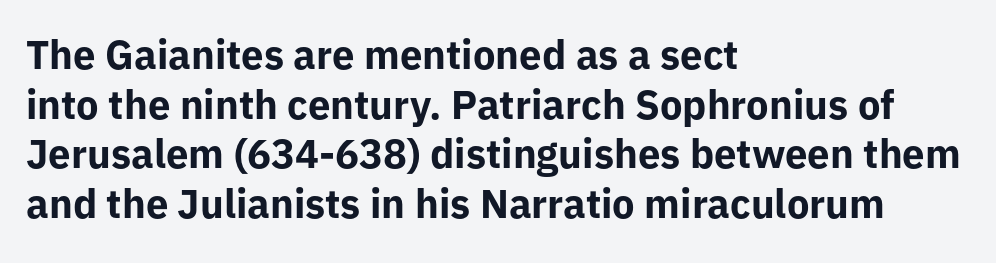
Q: Is the text bold? A: Yes.
Q: Is the text italic (slanted)? A: No, it is upright.
Q: Is the typeface a serif or a sans-serif typeface? A: Sans-serif.
Q: Is the text underlined? A: No.
Q: How is the paragraph aligned? A: Left-aligned.
Q: Is the spacing between letters normal or unusually wide? A: Normal.
Q: Width (condensed, normal, or wide)? A: Normal.
Q: Stroke contrast? A: Low.
Q: x-height? A: Medium.
Q: Monospaced? A: No.
